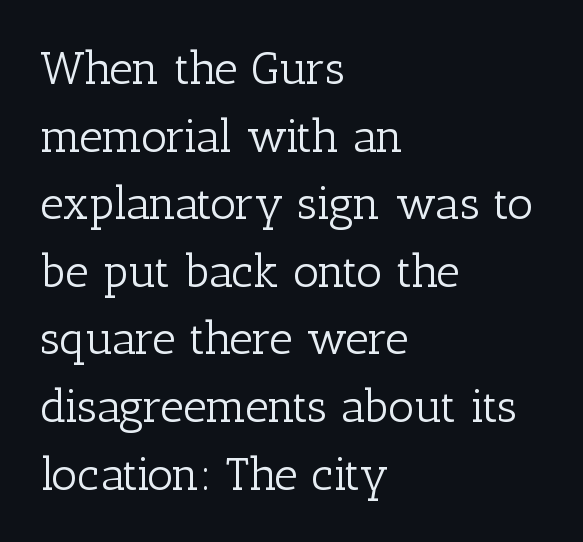
The image shows 46 px light serif type, upright; set left-aligned, normal line spacing (1.47x), normal letter spacing, not underlined; low stroke contrast and a medium x-height.
